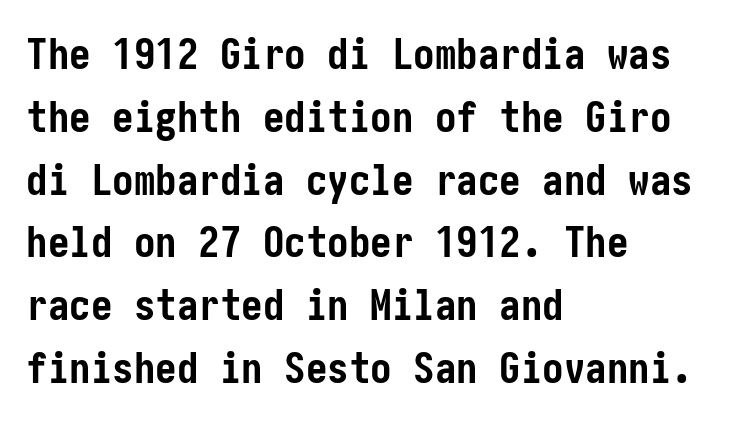
In terms of posture, this sample is upright. This rendering leaves character spacing at its baseline value. Has an underline been added? It has not. Typeset ragged right — the left edge is the straight one. What kind of face is this? One without serifs — a sans.
